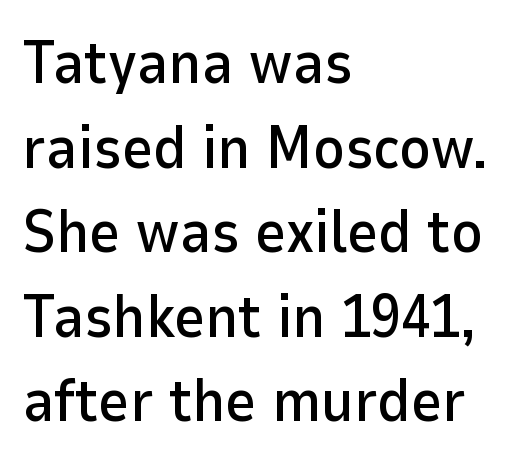
Each row of text sits above clean, open space. Inter-character spacing is left at the font's built-in metrics. Looks like regular typesetting: each glyph gets only the width it needs. Teacher's note: observe the even left margin — that is flush-left alignment.
